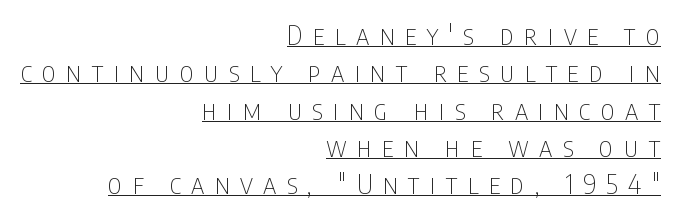
{"italic": "no", "bold": "no", "underline": "yes", "align": "right", "line_spacing": "normal", "line_spacing_ratio": 1.38, "letter_spacing": "wide", "letter_spacing_em": 0.38, "glyph_px": 27}
